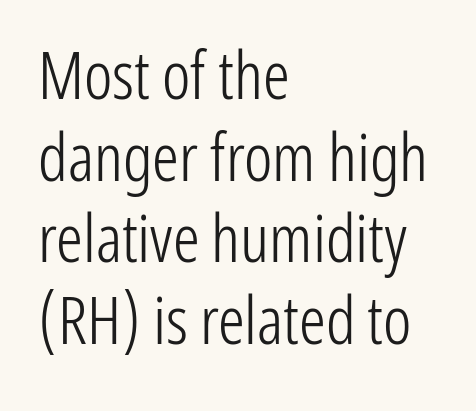
{"serif": "no", "italic": "no", "bold": "no", "weight": "light", "width": "condensed", "stroke_contrast": "low", "x_height": "medium", "monospaced": "no", "underline": "no", "align": "left", "line_spacing_ratio": 1.22, "letter_spacing": "normal", "letter_spacing_em": 0.0, "glyph_px": 67}
